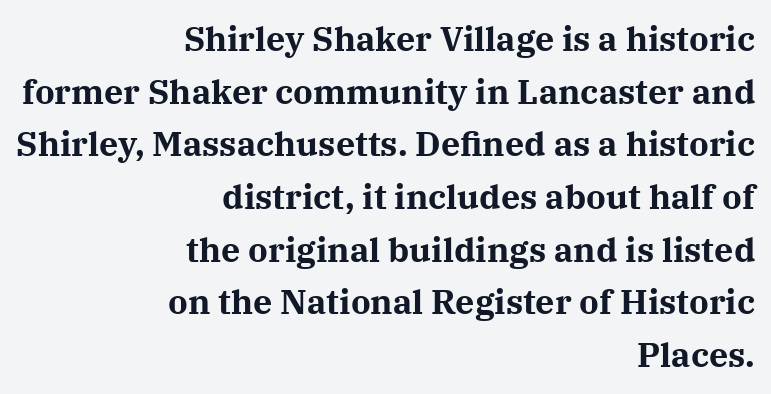
This rendering leaves character spacing at its baseline value. Right-aligned paragraph, ragged on the left. Nobody drew a line under any word here. The text was rendered using a seriffed face with decorative stroke endings.
